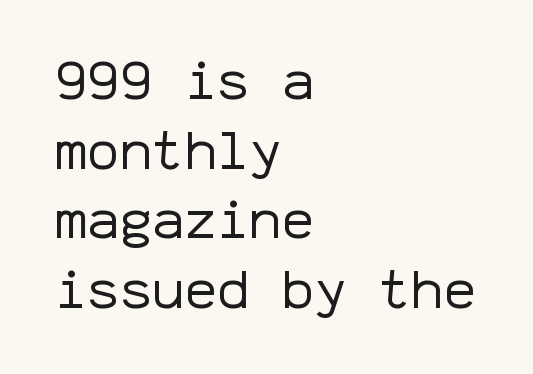
{"serif": "no", "italic": "no", "bold": "no", "weight": "regular", "width": "normal", "stroke_contrast": "low", "x_height": "medium", "monospaced": "yes", "underline": "no", "align": "left", "line_spacing": "normal", "line_spacing_ratio": 1.29, "letter_spacing": "normal", "letter_spacing_em": 0.0, "glyph_px": 54}
